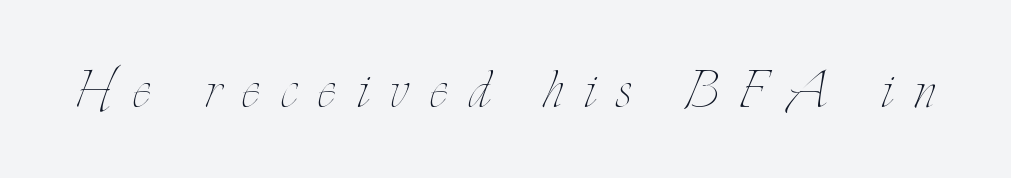
Q: Is the text bold? A: No.
Q: Is the text italic (slanted)? A: Yes.
Q: Is the text underlined? A: No.
Q: Is the spacing between letters normal or unusually wide? A: Unusually wide.
Q: Width (condensed, normal, or wide)? A: Condensed.
Q: Stroke contrast? A: Low.
Q: x-height? A: Small.
Q: Monospaced? A: No.
